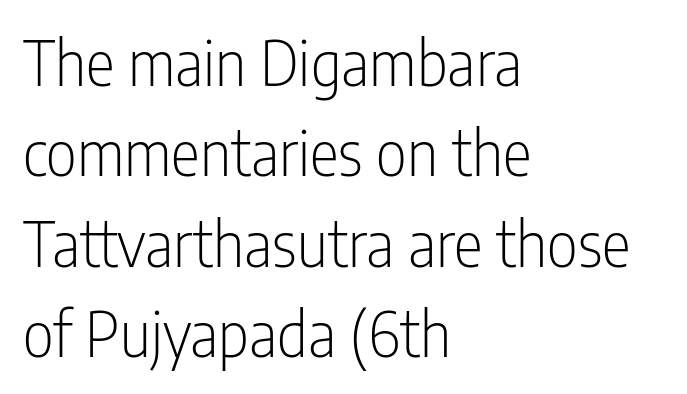
{"serif": "no", "italic": "no", "bold": "no", "weight": "light", "width": "condensed", "stroke_contrast": "low", "x_height": "medium", "monospaced": "no", "underline": "no", "align": "left", "line_spacing": "normal", "line_spacing_ratio": 1.48, "letter_spacing": "normal", "letter_spacing_em": 0.0, "glyph_px": 61}
